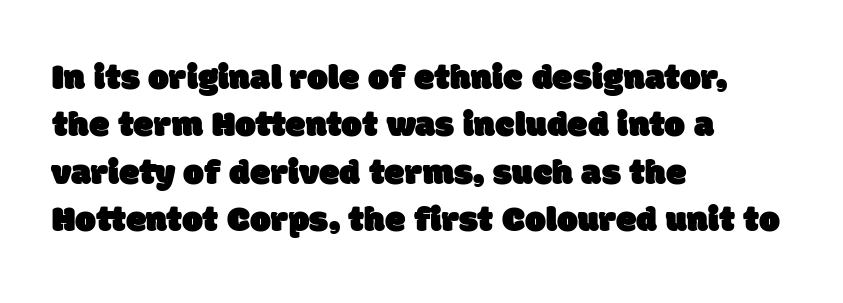
The type family on display is of the sans-serif kind. Inter-character spacing is left at the font's built-in metrics. Is there much room between lines? A standard amount, neither cramped nor airy. Each letter keeps its own natural width here, so spacing adapts to shape. The area under the type is left untouched. Is the block centered? No — it sits flush against the left margin.
